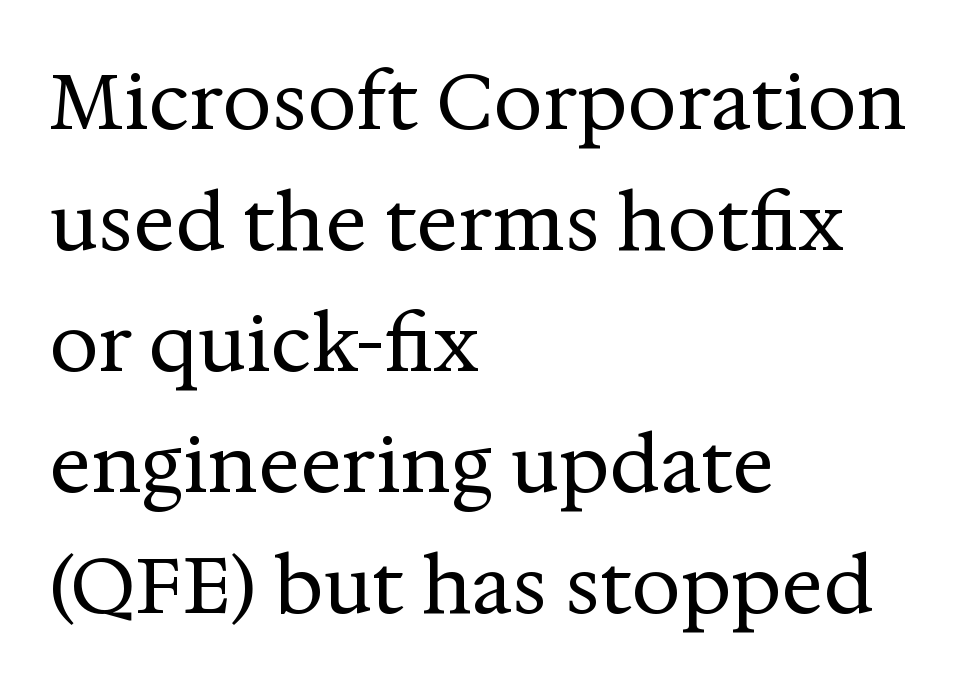
Q: Is the text bold? A: No.
Q: Is the text italic (slanted)? A: No, it is upright.
Q: Is the typeface a serif or a sans-serif typeface? A: Serif.
Q: Is the text underlined? A: No.
Q: How is the paragraph aligned? A: Left-aligned.
Q: Is the spacing between letters normal or unusually wide? A: Normal.
Q: Is the spacing between lines tight, normal or loose? A: Normal.
Q: Width (condensed, normal, or wide)? A: Normal.
Q: Stroke contrast? A: Medium.
Q: x-height? A: Medium.
Q: Monospaced? A: No.
